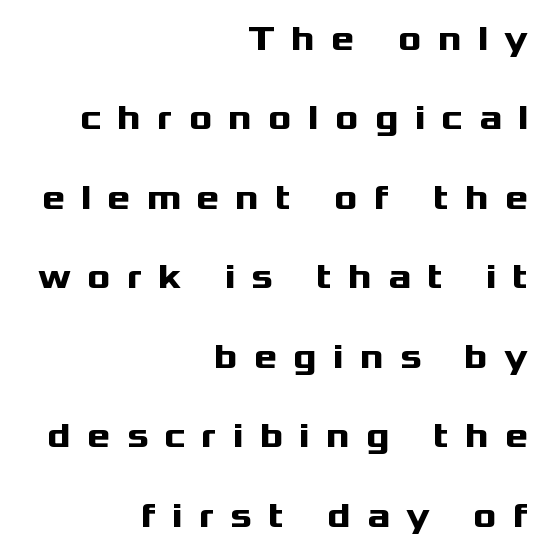
Q: Is the text bold? A: Yes.
Q: Is the text italic (slanted)? A: No, it is upright.
Q: Is the typeface a serif or a sans-serif typeface? A: Sans-serif.
Q: Is the text underlined? A: No.
Q: How is the paragraph aligned? A: Right-aligned.
Q: Is the spacing between letters normal or unusually wide? A: Unusually wide.
Q: Is the spacing between lines tight, normal or loose? A: Loose.
Q: Width (condensed, normal, or wide)? A: Wide.
Q: Stroke contrast? A: Medium.
Q: x-height? A: Medium.
Q: Monospaced? A: No.
